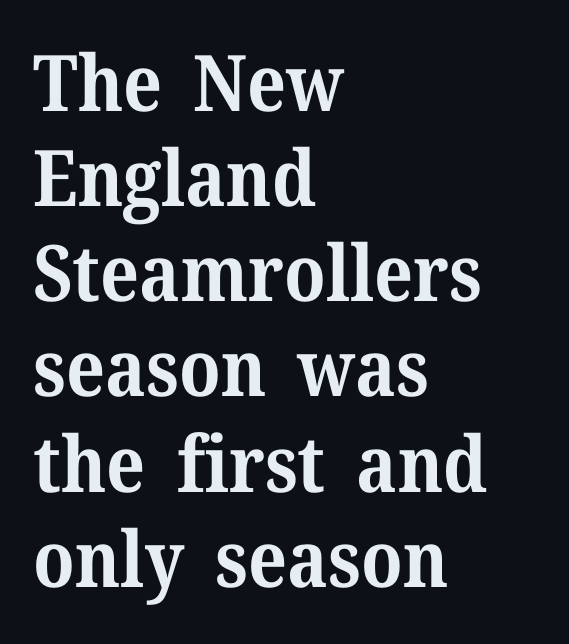
The image shows 78 px bold serif type, upright; set left-aligned, line spacing 1.22x, normal letter spacing, not underlined; medium stroke contrast and a medium x-height.
